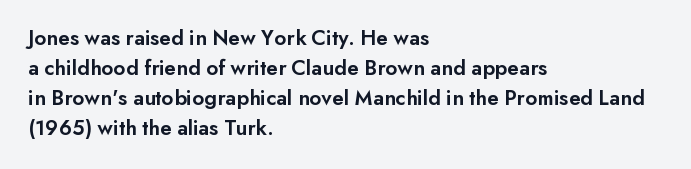
{"italic": "no", "bold": "semi", "underline": "no", "align": "left", "line_spacing": "normal", "line_spacing_ratio": 1.36, "letter_spacing": "normal", "letter_spacing_em": 0.0, "glyph_px": 22}
